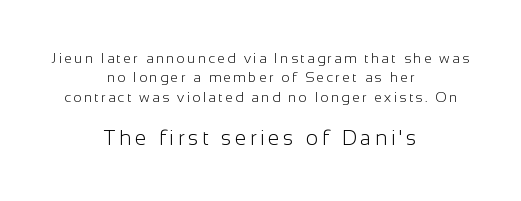
Q: Is the text bold? A: No.
Q: Is the text italic (slanted)? A: No, it is upright.
Q: Is the text underlined? A: No.
Q: How is the paragraph aligned? A: Centered.
Q: Is the spacing between lines tight, normal or loose? A: Normal.
Q: Which block of text is set in a larger size, the first (top) or the second (bottom)? A: The second (bottom) one.
